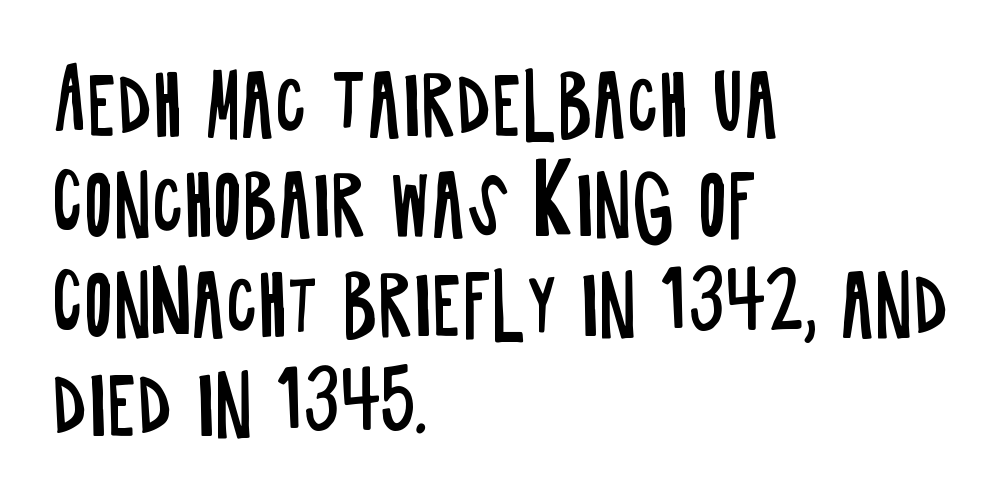
A student would call this left alignment; a typographer would say flush left, rag right. Look at the bottom of the vertical strokes: they stop flat, with no serifs. The passage shown is not bold in any degree. Is this a fixed-width face? No — the glyphs have proportional, varying widths. Check under the words: just untouched page.
